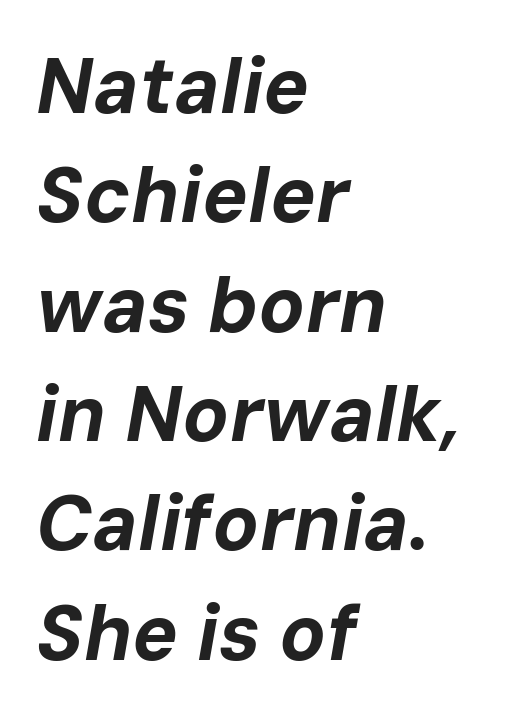
Character widths vary here, with narrow letters taking less room than wide ones. Quick note: underline off. The letters sit at their default tracking, neither squeezed nor spread. Summary of vertical rhythm: regular, with standard interline spacing. A typesetter would mark this as italic.
